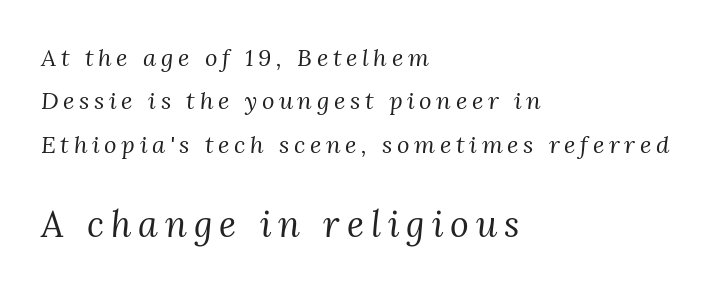
Which margin do the lines hug? The left one — the right edge is uneven. Look at the glyph heights: the lower group is clearly the bigger setting. Looks like regular typesetting: each glyph gets only the width it needs. Check under the words: just untouched page. Style check: oblique.
